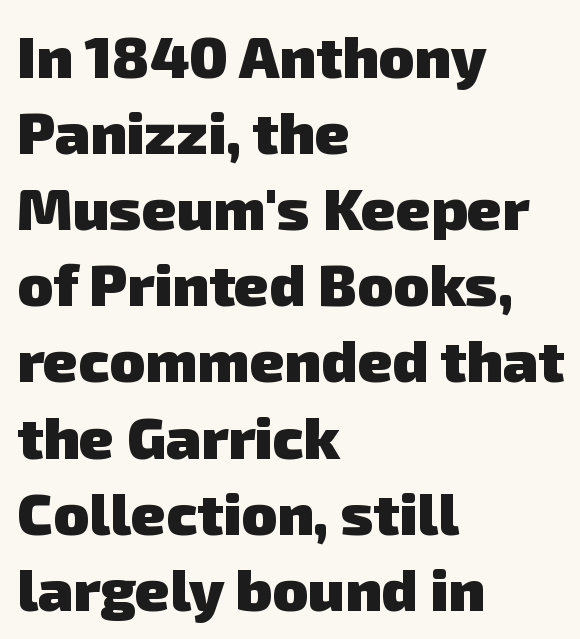
Q: Is the text bold? A: Yes.
Q: Is the typeface a serif or a sans-serif typeface? A: Sans-serif.
Q: Is the text underlined? A: No.
Q: How is the paragraph aligned? A: Left-aligned.
Q: Is the spacing between letters normal or unusually wide? A: Normal.
Q: Is the spacing between lines tight, normal or loose? A: Normal.
Q: Width (condensed, normal, or wide)? A: Normal.
Q: Stroke contrast? A: Low.
Q: x-height? A: Medium.
Q: Monospaced? A: No.
